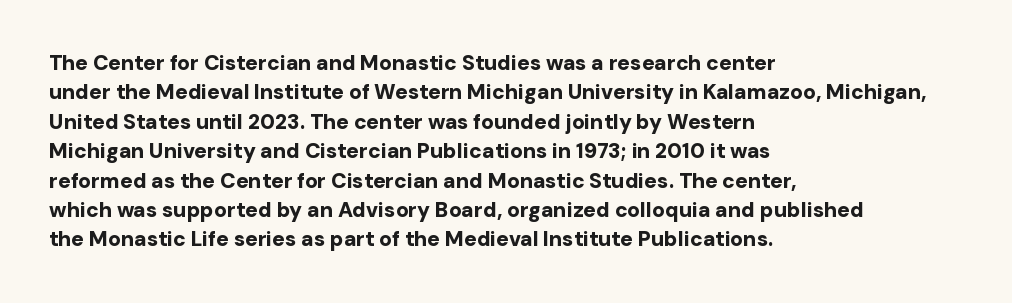
The image shows 21 px bold type, upright; set left-aligned, normal line spacing (1.4x), normal letter spacing, not underlined.
